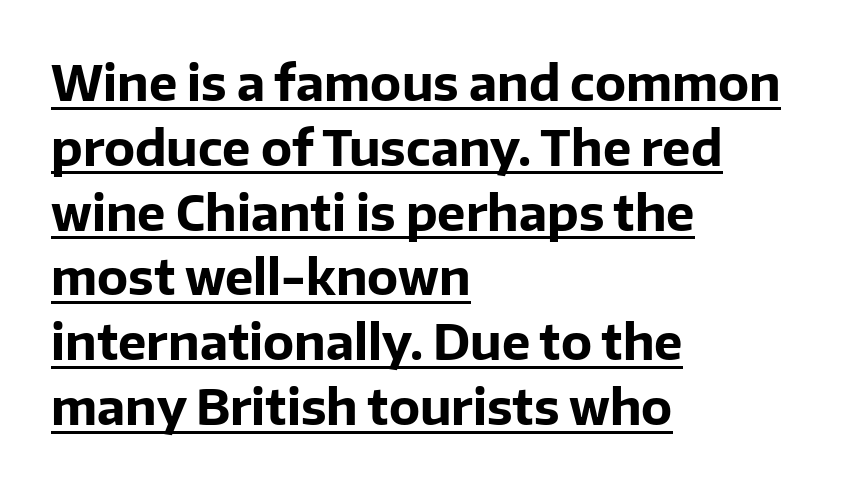
The words here are underlined. Posture: vertical. Vertical spacing — default. Glyph-to-glyph distance matches everyday printed text. Teacher's note: observe the even left margin — that is flush-left alignment.
